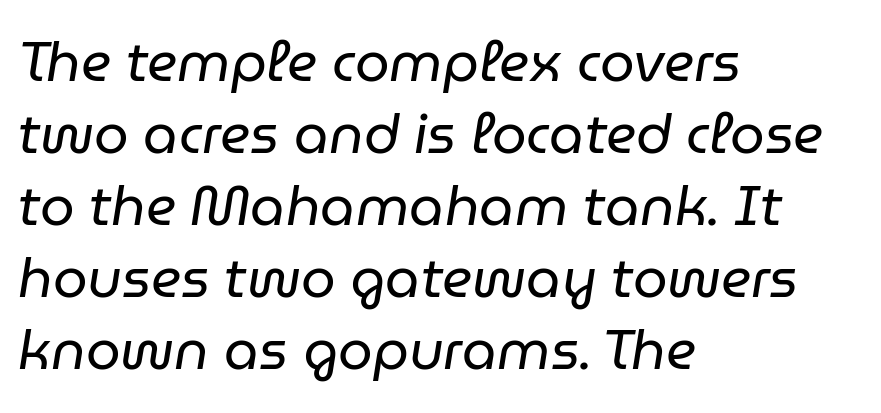
You can tell it's italic because the verticals aren't actually vertical. Think of a printed novel: that variable character pitch is what you see here. A typesetter would call this zero additional tracking. Each row of text sits above clean, open space. The lines sit at an ordinary, default distance from one another.
